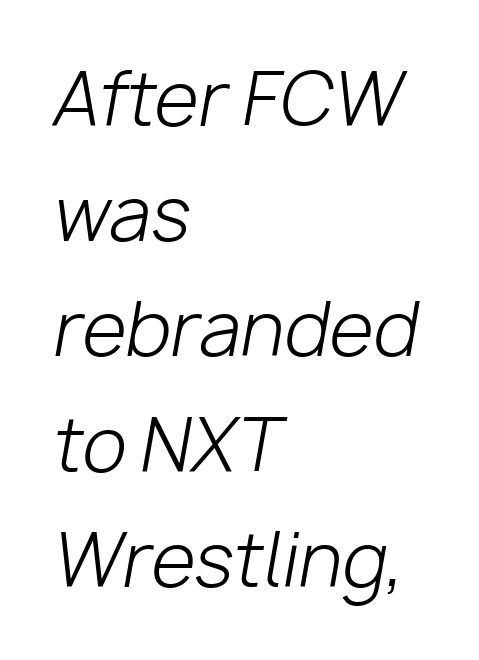
{"italic": "yes", "lean": "right", "slant_degrees": 10, "bold": "no", "weight": "light", "width": "normal", "stroke_contrast": "low", "x_height": "medium", "monospaced": "no", "underline": "no", "align": "left", "line_spacing": "normal", "line_spacing_ratio": 1.6, "letter_spacing": "normal", "letter_spacing_em": 0.0, "glyph_px": 72}
